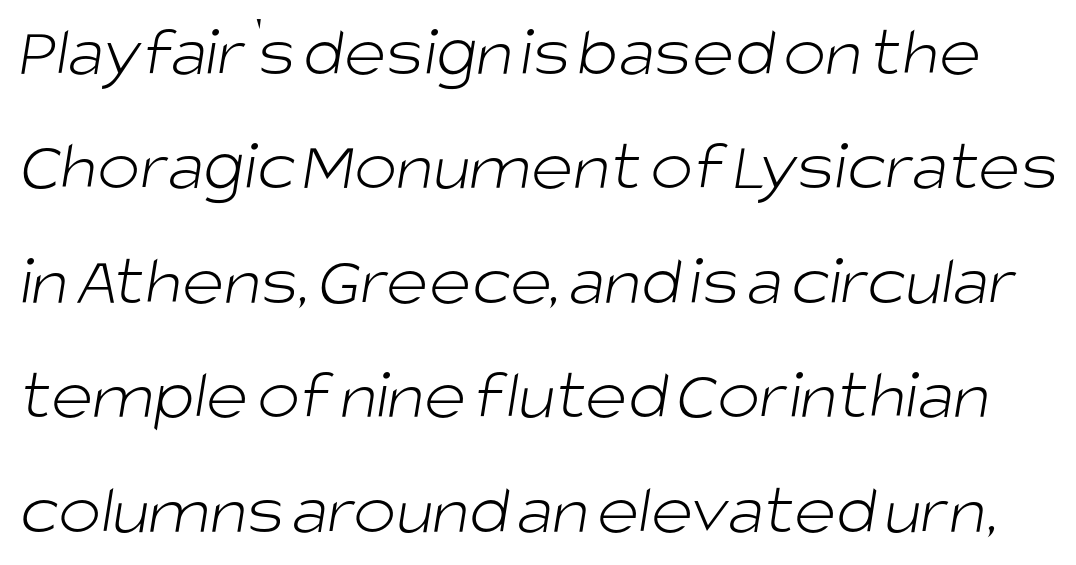
{"serif": "no", "bold": "no", "weight": "light", "width": "normal", "stroke_contrast": "low", "x_height": "large", "monospaced": "no", "underline": "no", "line_spacing": "normal", "line_spacing_ratio": 1.59, "letter_spacing": "normal", "letter_spacing_em": 0.0, "glyph_px": 72}
